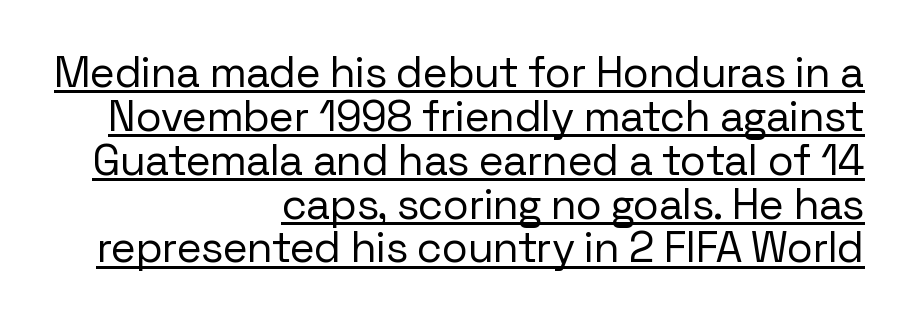
No heavy texture on the line: the type isn't bold. These lines are rendered in a variable-pitch font. A typesetter would label this face a sans. The block of text is dense from top to bottom, with scant space between rows. Compared with a flush-left layout, this one pins lines to the opposite, right side.
